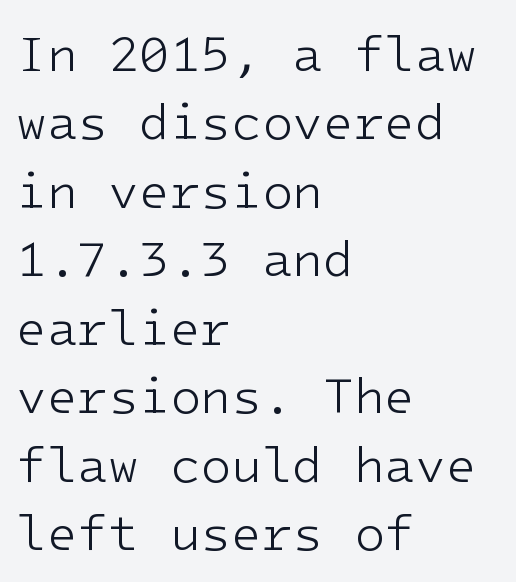
Q: Is the text bold? A: No.
Q: Is the text italic (slanted)? A: No, it is upright.
Q: Is the typeface a serif or a sans-serif typeface? A: Sans-serif.
Q: Is the text underlined? A: No.
Q: How is the paragraph aligned? A: Left-aligned.
Q: Is the spacing between letters normal or unusually wide? A: Normal.
Q: Is the spacing between lines tight, normal or loose? A: Normal.
Q: Width (condensed, normal, or wide)? A: Normal.
Q: Stroke contrast? A: Low.
Q: x-height? A: Medium.
Q: Monospaced? A: Yes.
